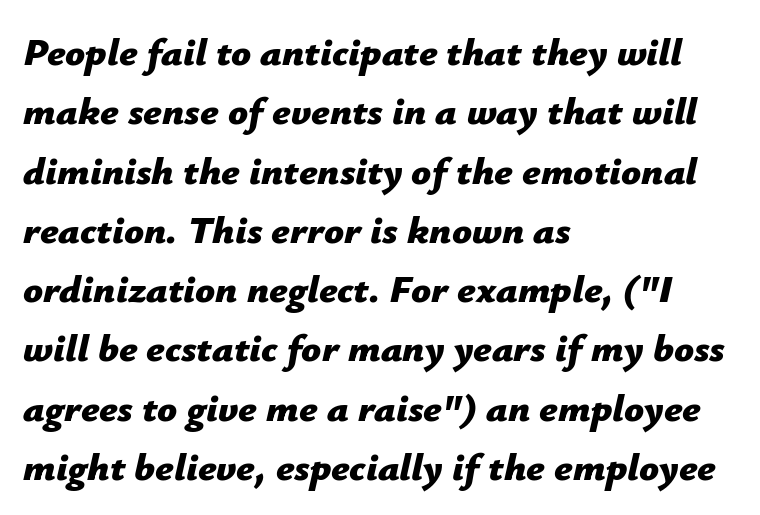
Q: Is the text bold? A: Yes.
Q: Is the text italic (slanted)? A: Yes, it leans right by about 12 degrees.
Q: Is the text underlined? A: No.
Q: How is the paragraph aligned? A: Left-aligned.
Q: Is the spacing between letters normal or unusually wide? A: Normal.
Q: Is the spacing between lines tight, normal or loose? A: Normal.
Q: Width (condensed, normal, or wide)? A: Normal.
Q: Stroke contrast? A: Low.
Q: x-height? A: Medium.
Q: Monospaced? A: No.
